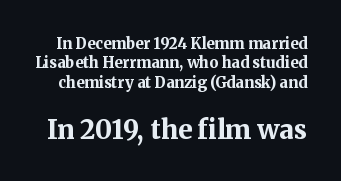
Between these two stacked blocks, the lower one wins on size. Summary of vertical rhythm: regular, with standard interline spacing. Does the weight exceed regular? Yes, all the way to bold. The space directly below the letters is spotless. Posture: straight, roman, zero tilt. Each word holds together tightly as a unit, with standard inter-letter gaps.
